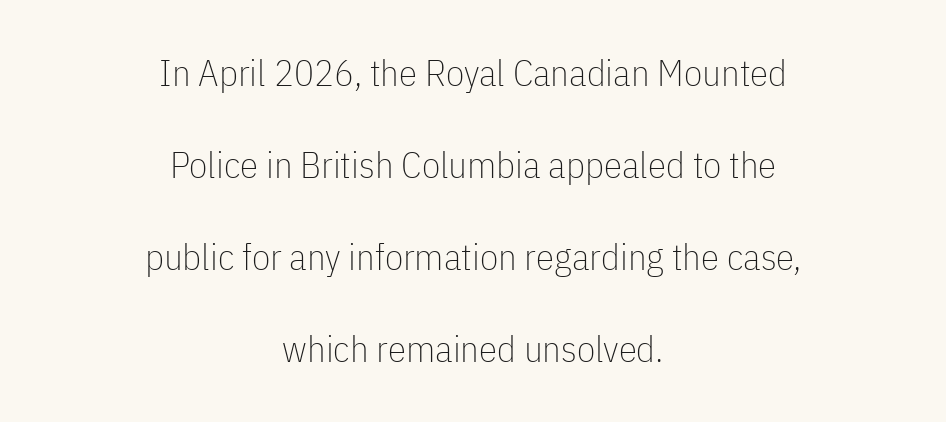
{"serif": "no", "italic": "no", "bold": "no", "weight": "thin", "width": "condensed", "stroke_contrast": "low", "x_height": "medium", "monospaced": "no", "underline": "no", "align": "center", "line_spacing": "loose", "line_spacing_ratio": 2.49, "letter_spacing": "normal", "letter_spacing_em": 0.0, "glyph_px": 37}
